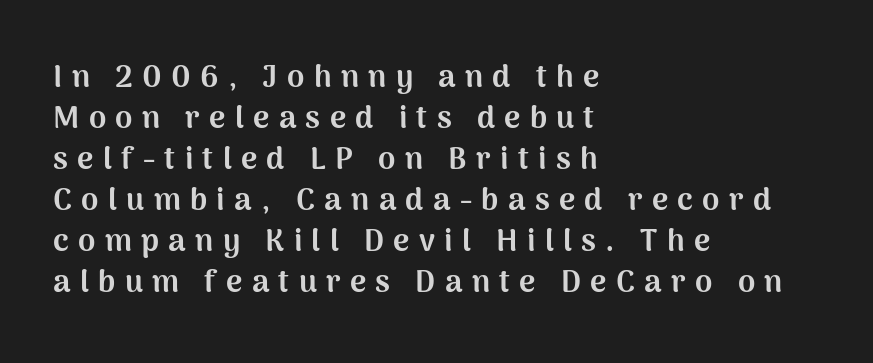
{"serif": "no", "italic": "no", "bold": "yes", "weight": "bold", "width": "normal", "stroke_contrast": "medium", "x_height": "medium", "monospaced": "no", "underline": "no", "align": "left", "line_spacing": "normal", "line_spacing_ratio": 1.32, "letter_spacing": "wide", "letter_spacing_em": 0.3, "glyph_px": 31}
